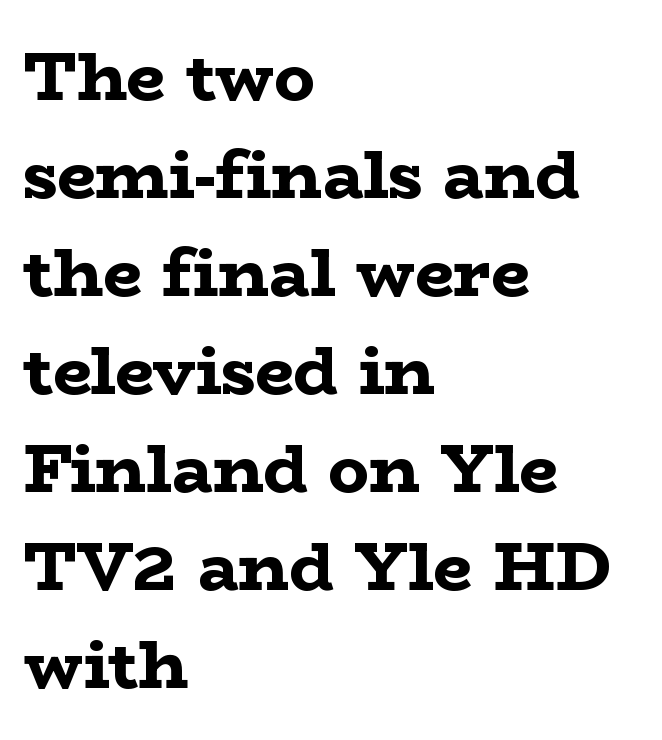
{"serif": "yes", "italic": "no", "bold": "yes", "weight": "bold", "width": "wide", "stroke_contrast": "low", "x_height": "medium", "monospaced": "no", "underline": "no", "align": "left", "line_spacing": "normal", "line_spacing_ratio": 1.44, "letter_spacing": "normal", "letter_spacing_em": 0.0, "glyph_px": 68}
